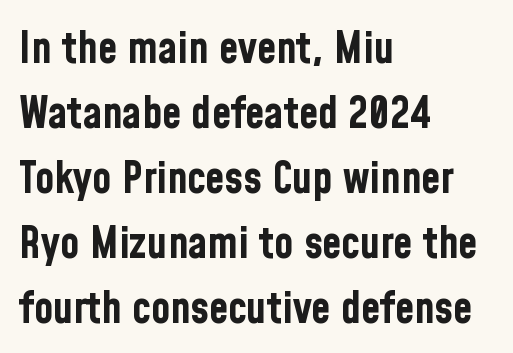
Q: Is the text bold? A: Yes.
Q: Is the text italic (slanted)? A: No, it is upright.
Q: Is the typeface a serif or a sans-serif typeface? A: Sans-serif.
Q: Is the text underlined? A: No.
Q: How is the paragraph aligned? A: Left-aligned.
Q: Is the spacing between letters normal or unusually wide? A: Normal.
Q: Is the spacing between lines tight, normal or loose? A: Normal.
Q: Width (condensed, normal, or wide)? A: Condensed.
Q: Stroke contrast? A: Low.
Q: x-height? A: Medium.
Q: Monospaced? A: No.
